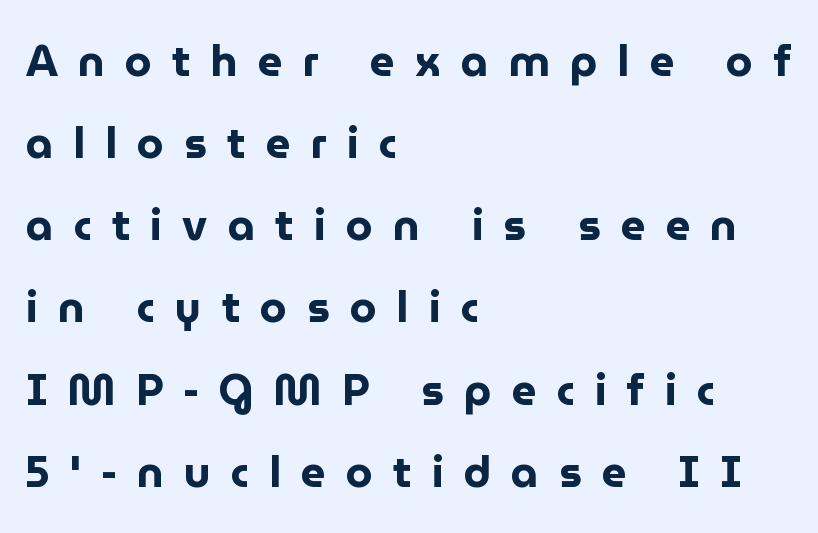
Every character sits straight up, as roman type does. Rows of type keep a wide berth in the vertical direction. Has an underline been added? It has not. The lines in this sample share a left origin and differ only in where they stop. The face used here is proportionally spaced, like ordinary book or web type. The type family on display is of the sans-serif kind.
